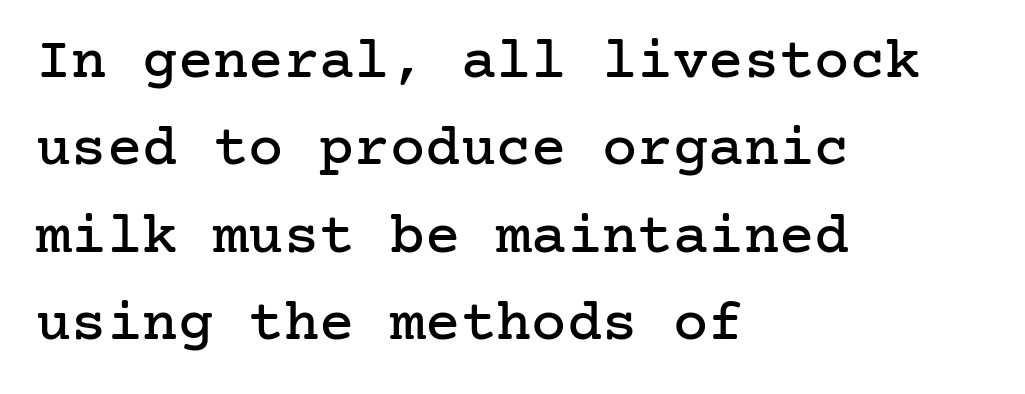
The image shows 59 px serif type, upright; set left-aligned, normal line spacing (1.48x), normal letter spacing, not underlined; low stroke contrast and a medium x-height.
